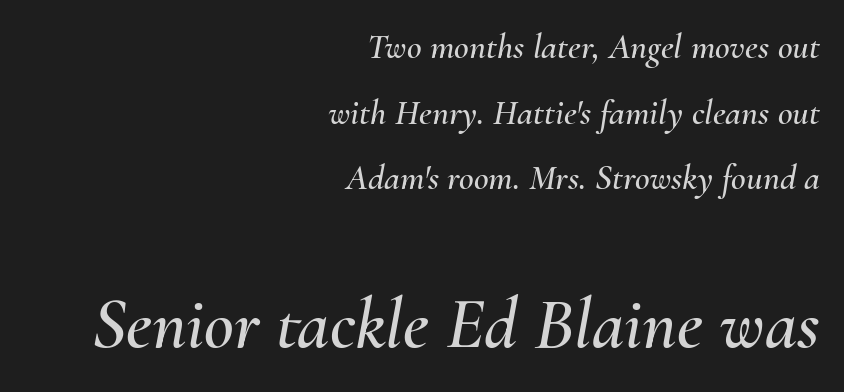
The image shows 73 px text type, italic (leaning right); set right-aligned, line spacing 1.82x, normal letter spacing, not underlined; the second (bottom) block is 2.03x larger; medium stroke contrast and a small x-height.
